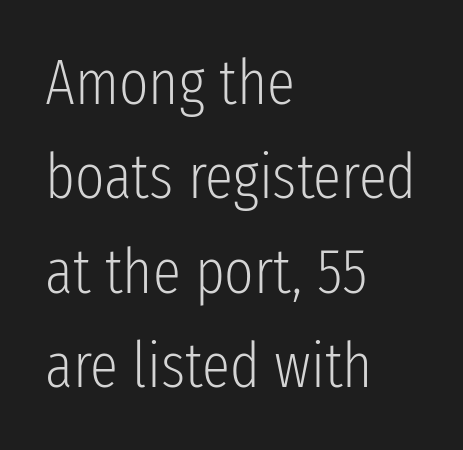
{"serif": "no", "italic": "no", "bold": "no", "weight": "light", "width": "condensed", "stroke_contrast": "low", "x_height": "medium", "monospaced": "no", "underline": "no", "align": "left", "line_spacing": "normal", "line_spacing_ratio": 1.5, "letter_spacing": "normal", "letter_spacing_em": 0.0, "glyph_px": 63}
